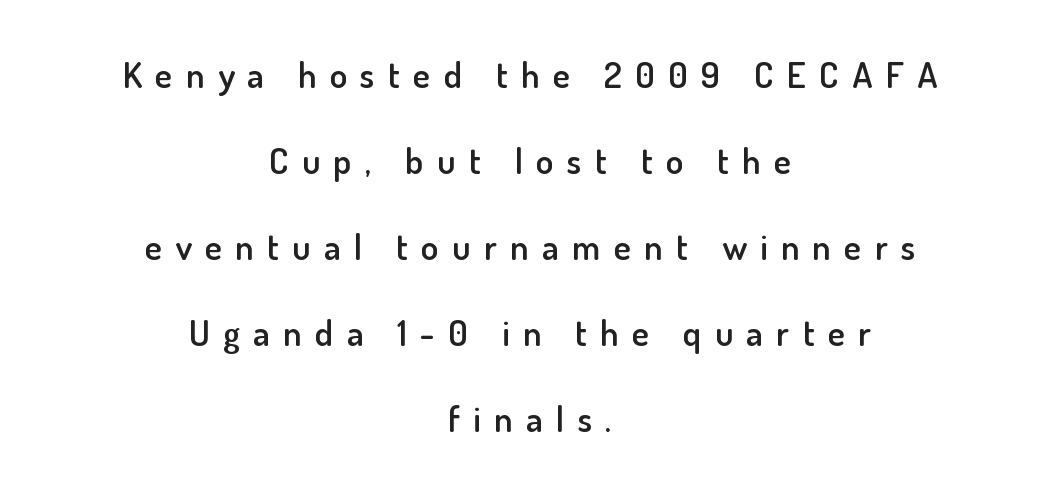
Q: Is the text bold? A: Semi-bold.
Q: Is the text italic (slanted)? A: No, it is upright.
Q: Is the typeface a serif or a sans-serif typeface? A: Sans-serif.
Q: Is the text underlined? A: No.
Q: How is the paragraph aligned? A: Centered.
Q: Is the spacing between letters normal or unusually wide? A: Unusually wide.
Q: Is the spacing between lines tight, normal or loose? A: Loose.
Q: Width (condensed, normal, or wide)? A: Normal.
Q: Stroke contrast? A: Low.
Q: x-height? A: Small.
Q: Monospaced? A: No.
